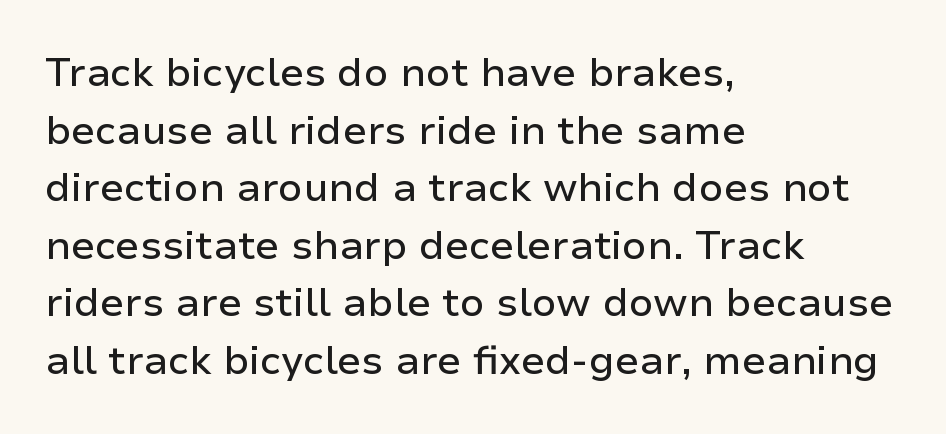
Q: Is the text italic (slanted)? A: No, it is upright.
Q: Is the typeface a serif or a sans-serif typeface? A: Sans-serif.
Q: Is the text underlined? A: No.
Q: How is the paragraph aligned? A: Left-aligned.
Q: Is the spacing between letters normal or unusually wide? A: Normal.
Q: Is the spacing between lines tight, normal or loose? A: Normal.
Q: Width (condensed, normal, or wide)? A: Normal.
Q: Stroke contrast? A: Low.
Q: x-height? A: Medium.
Q: Monospaced? A: No.
